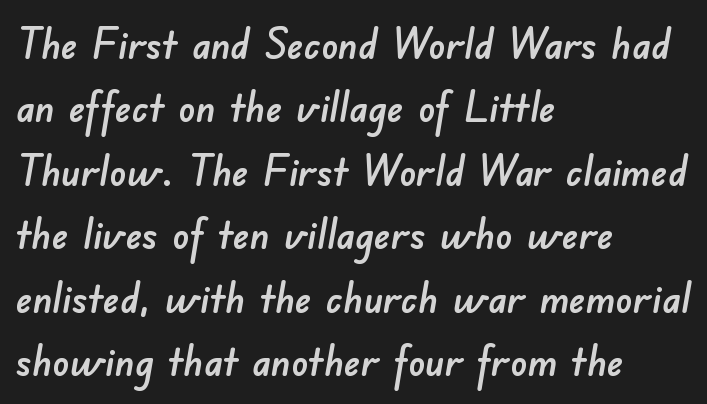
Each letter's strokes conclude bluntly, with no projecting serifs. The block of text has a typical density, with ordinary space between rows. A bare baseline throughout the passage. Nobody touched the tracking dial on this one. These lines stack with their left ends in a neat column. The letters advance in unequal steps, a hallmark of proportional type.
